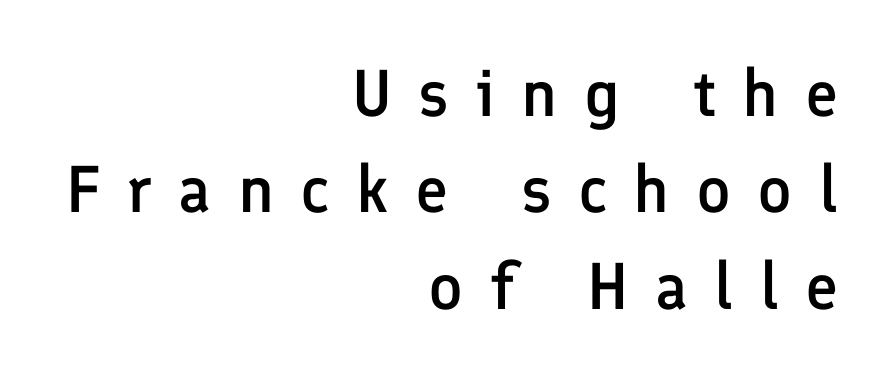
{"serif": "no", "italic": "no", "bold": "semi", "weight": "semibold", "width": "normal", "stroke_contrast": "low", "x_height": "medium", "monospaced": "no", "underline": "no", "align": "right", "line_spacing": "normal", "line_spacing_ratio": 1.46, "letter_spacing": "wide", "letter_spacing_em": 0.4, "glyph_px": 66}
